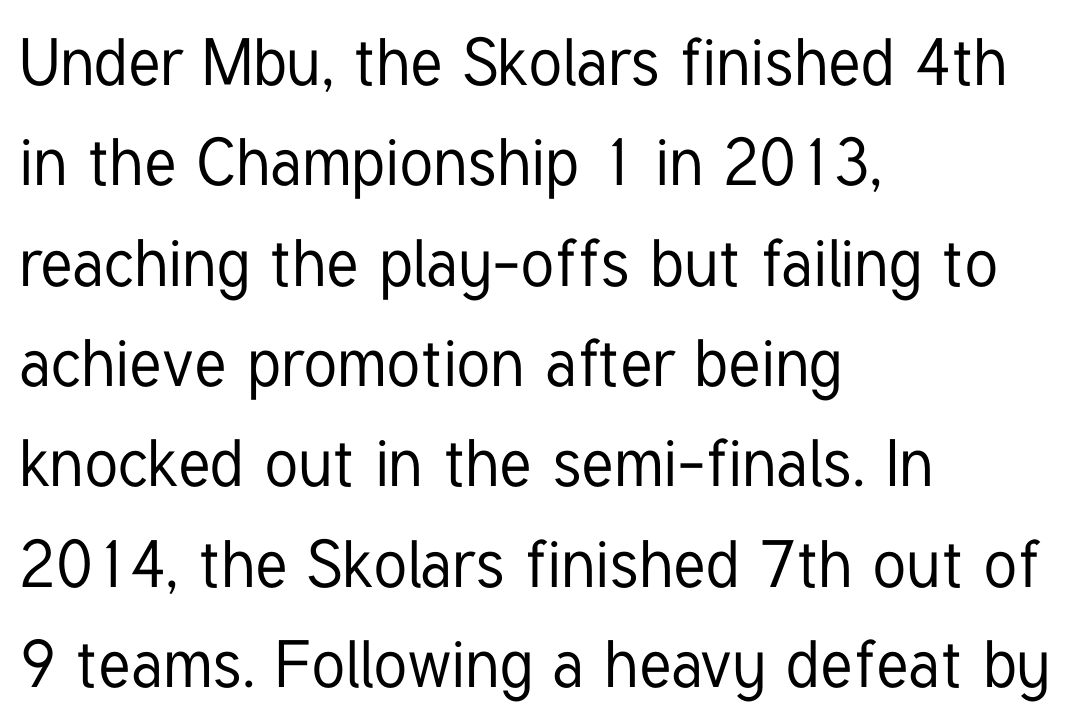
Q: Is the text italic (slanted)? A: No, it is upright.
Q: Is the typeface a serif or a sans-serif typeface? A: Sans-serif.
Q: Is the text underlined? A: No.
Q: How is the paragraph aligned? A: Left-aligned.
Q: Is the spacing between letters normal or unusually wide? A: Normal.
Q: Is the spacing between lines tight, normal or loose? A: Normal.
Q: Width (condensed, normal, or wide)? A: Condensed.
Q: Stroke contrast? A: Low.
Q: x-height? A: Medium.
Q: Monospaced? A: No.
